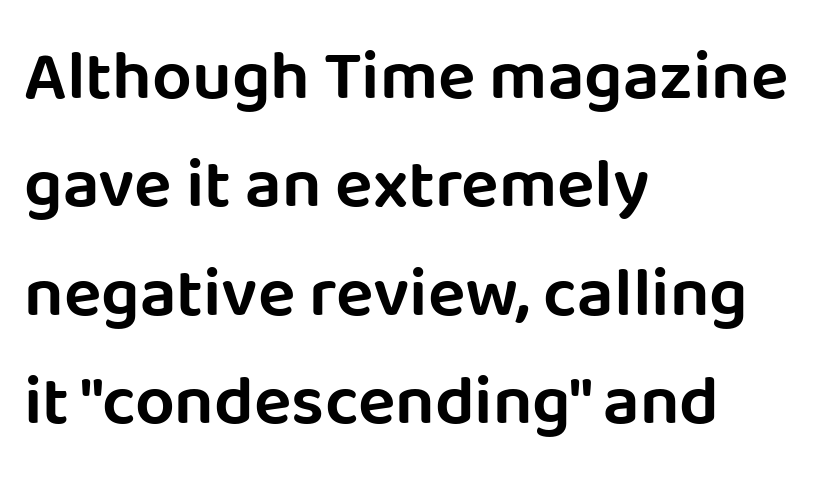
Q: Is the text italic (slanted)? A: No, it is upright.
Q: Is the typeface a serif or a sans-serif typeface? A: Sans-serif.
Q: Is the text underlined? A: No.
Q: How is the paragraph aligned? A: Left-aligned.
Q: Is the spacing between letters normal or unusually wide? A: Normal.
Q: Is the spacing between lines tight, normal or loose? A: Normal.
Q: Width (condensed, normal, or wide)? A: Normal.
Q: Stroke contrast? A: Low.
Q: x-height? A: Large.
Q: Monospaced? A: No.
